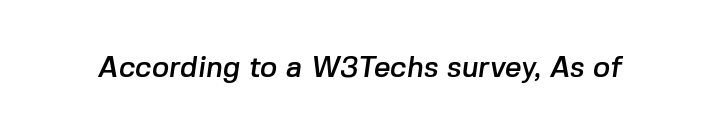
Check where the strokes stop: nothing finishes them off — pure sans. Nobody touched the tracking dial on this one. The letters advance in unequal steps, a hallmark of proportional type. The specimen omits any rule beneath the text block's lines.
